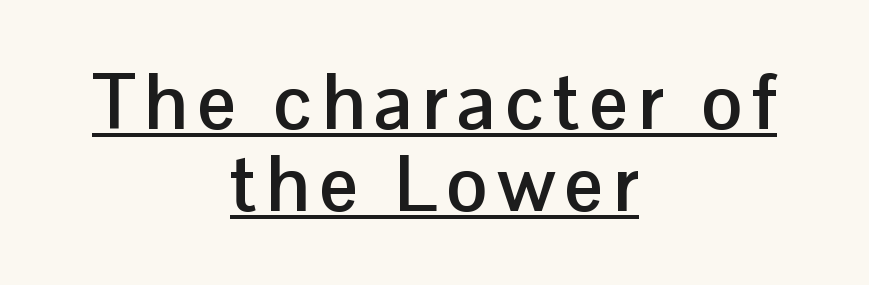
The image shows 78 px semibold sans-serif type, upright; set centered, tight line spacing (1.05x), underlined; low stroke contrast and a medium x-height.
